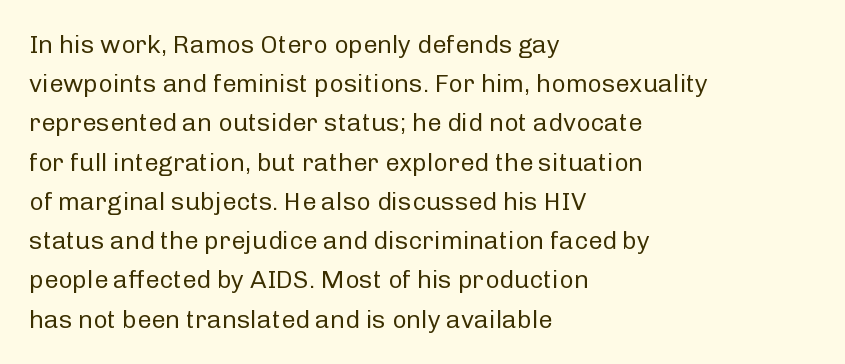
Is this a heavy cut? Hardly; it is regular or lighter. In CSS terms this would be text-align: left. Words appear dense and cohesive because spacing is normal. The gap between lines stays unmarked. Reading down the column, the eye jumps a familiar distance to each next line. This is roman type, the default non-slanted kind.
